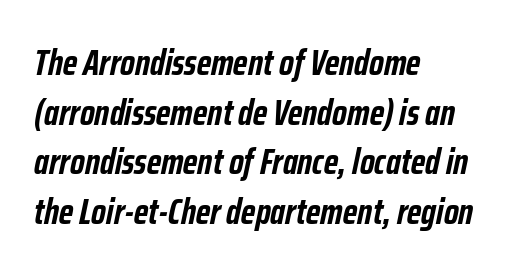
{"italic": "yes", "lean": "right", "slant_degrees": 12, "bold": "yes", "weight": "semibold", "width": "condensed", "stroke_contrast": "low", "x_height": "medium", "monospaced": "no", "underline": "no", "align": "left", "line_spacing": "normal", "line_spacing_ratio": 1.38, "letter_spacing": "normal", "letter_spacing_em": 0.0, "glyph_px": 36}
